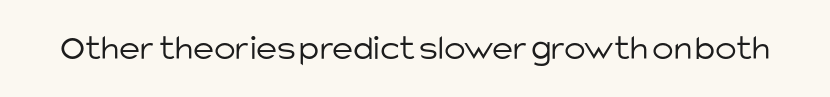
Q: Is the text bold? A: No.
Q: Is the text italic (slanted)? A: No, it is upright.
Q: Is the typeface a serif or a sans-serif typeface? A: Sans-serif.
Q: Is the text underlined? A: No.
Q: Is the spacing between letters normal or unusually wide? A: Normal.
Q: Width (condensed, normal, or wide)? A: Normal.
Q: Stroke contrast? A: Low.
Q: x-height? A: Large.
Q: Monospaced? A: No.
